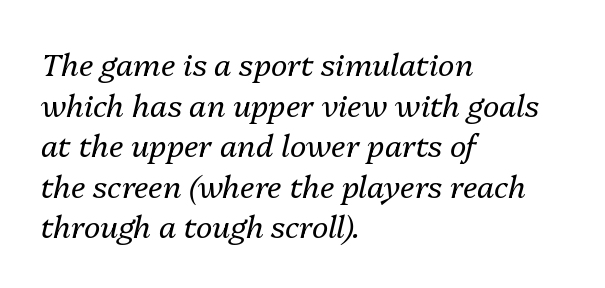
The image shows 31 px regular-weight type, italic (leaning right); set left-aligned, normal line spacing (1.31x), normal letter spacing, not underlined; medium stroke contrast and a medium x-height.
